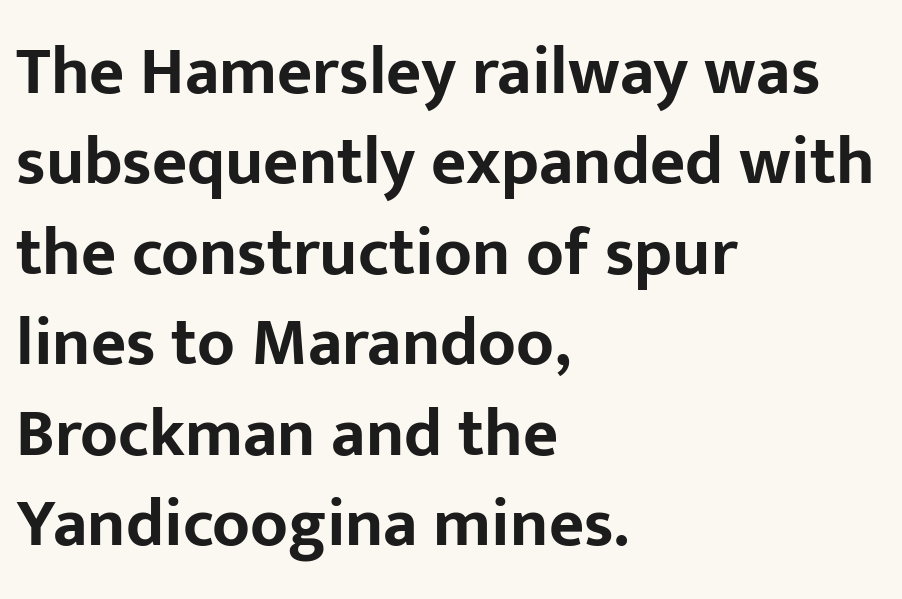
The image shows 68 px bold sans-serif type, upright; set left-aligned, normal line spacing (1.33x), normal letter spacing, not underlined; low stroke contrast and a medium x-height.
